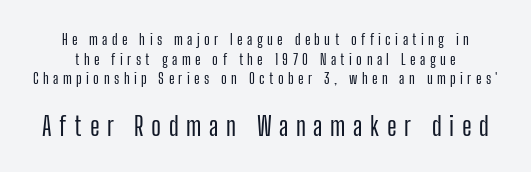
{"italic": "no", "underline": "no", "line_spacing": "normal", "line_spacing_ratio": 1.31, "letter_spacing": "wide", "letter_spacing_em": 0.29, "larger_block": "second", "size_ratio": 1.73, "glyph_px": 26}
